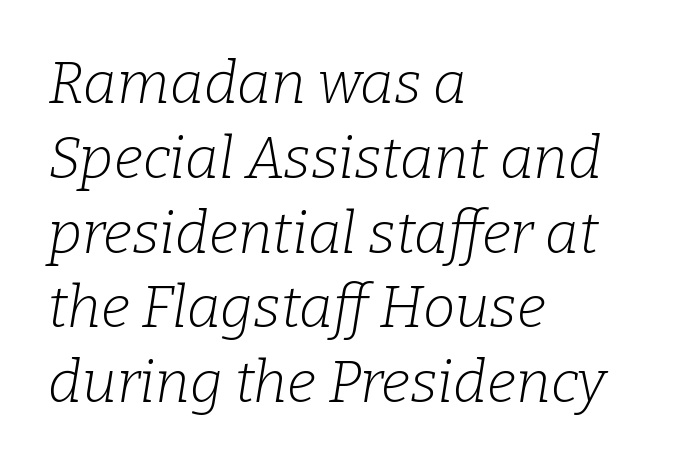
{"serif": "yes", "italic": "yes", "lean": "right", "slant_degrees": 9, "bold": "no", "weight": "light", "width": "normal", "stroke_contrast": "low", "x_height": "medium", "monospaced": "no", "underline": "no", "align": "left", "line_spacing": "normal", "line_spacing_ratio": 1.29, "letter_spacing": "normal", "letter_spacing_em": 0.0, "glyph_px": 58}
